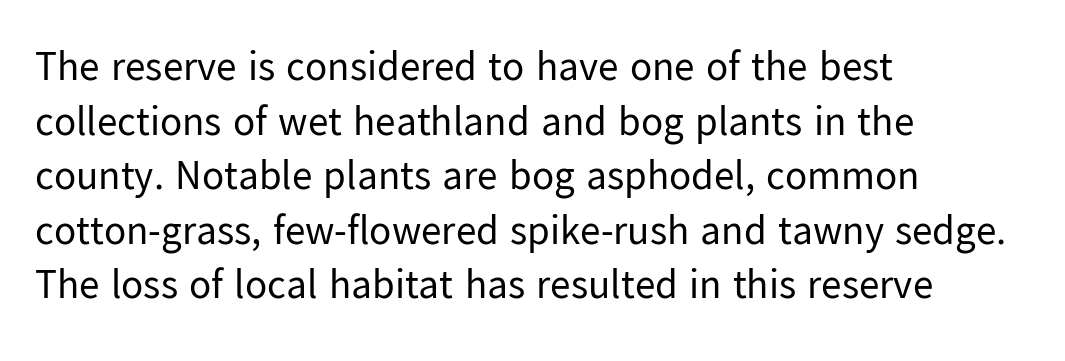
Q: Is the text bold? A: No.
Q: Is the text italic (slanted)? A: No, it is upright.
Q: Is the typeface a serif or a sans-serif typeface? A: Sans-serif.
Q: Is the text underlined? A: No.
Q: How is the paragraph aligned? A: Left-aligned.
Q: Is the spacing between letters normal or unusually wide? A: Normal.
Q: Is the spacing between lines tight, normal or loose? A: Normal.
Q: Width (condensed, normal, or wide)? A: Normal.
Q: Stroke contrast? A: Low.
Q: x-height? A: Medium.
Q: Monospaced? A: No.
